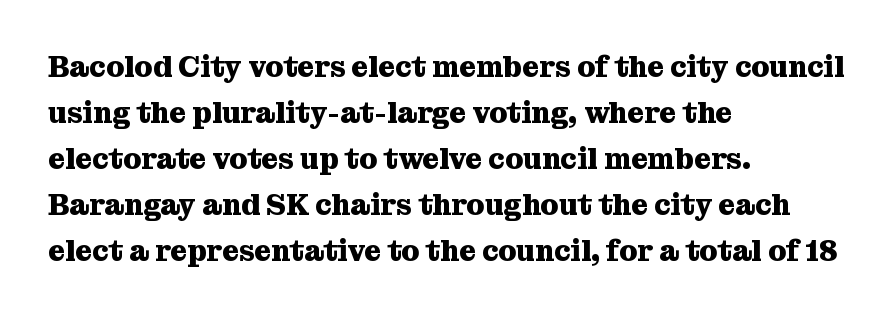
{"serif": "yes", "italic": "no", "bold": "yes", "weight": "heavy", "width": "normal", "stroke_contrast": "medium", "x_height": "medium", "monospaced": "no", "underline": "no", "align": "left", "line_spacing": "normal", "line_spacing_ratio": 1.59, "letter_spacing": "normal", "letter_spacing_em": 0.0, "glyph_px": 29}
